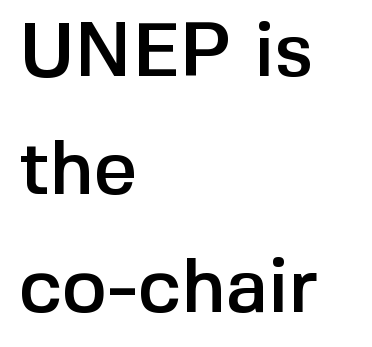
Quick note: interline space is typical. Looks like regular typesetting: each glyph gets only the width it needs. Classification — sans serif. A clean baseline with only descenders dipping below it. Leftover space on each line is placed entirely after the last word. Ascenders rise straight up at ninety degrees.
